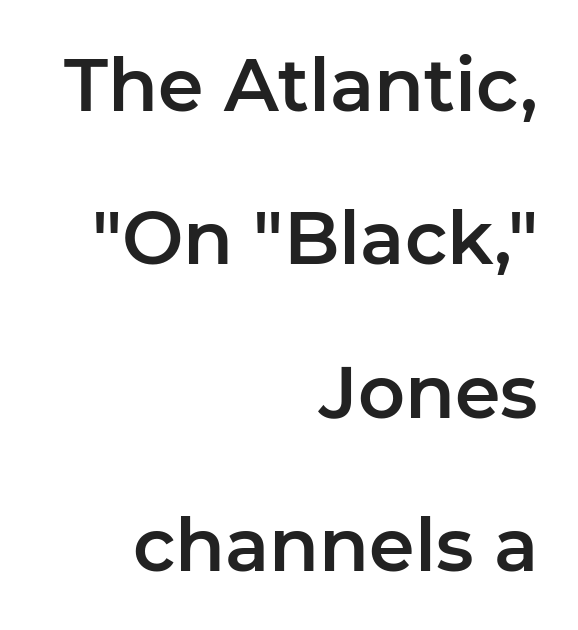
Q: Is the text italic (slanted)? A: No, it is upright.
Q: Is the typeface a serif or a sans-serif typeface? A: Sans-serif.
Q: Is the text underlined? A: No.
Q: How is the paragraph aligned? A: Right-aligned.
Q: Is the spacing between letters normal or unusually wide? A: Normal.
Q: Is the spacing between lines tight, normal or loose? A: Loose.
Q: Width (condensed, normal, or wide)? A: Normal.
Q: Stroke contrast? A: Low.
Q: x-height? A: Medium.
Q: Monospaced? A: No.
